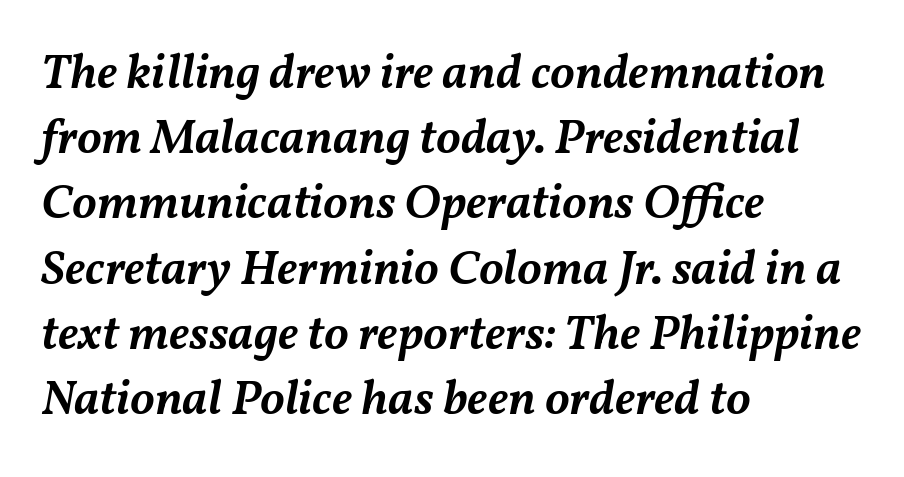
Q: Is the text bold? A: Semi-bold.
Q: Is the text italic (slanted)? A: Yes, it leans right by about 11 degrees.
Q: Is the text underlined? A: No.
Q: How is the paragraph aligned? A: Left-aligned.
Q: Is the spacing between letters normal or unusually wide? A: Normal.
Q: Is the spacing between lines tight, normal or loose? A: Normal.
Q: Width (condensed, normal, or wide)? A: Normal.
Q: Stroke contrast? A: Medium.
Q: x-height? A: Medium.
Q: Monospaced? A: No.
